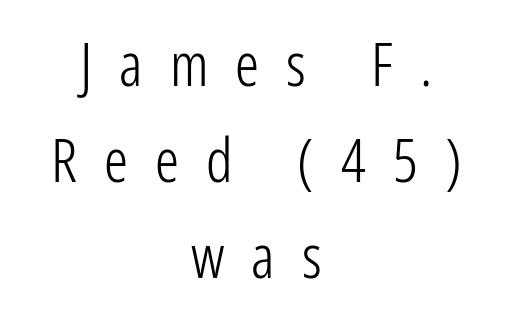
The image shows 60 px light, condensed sans-serif type, upright; set centered, normal line spacing (1.6x), unusually wide letter spacing (+0.45 em), not underlined; low stroke contrast and a medium x-height.
